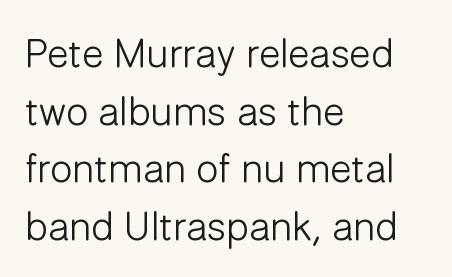
The image shows 40 px light sans-serif type, upright; set left-aligned, normal line spacing (1.44x), normal letter spacing, not underlined; low stroke contrast and a medium x-height.
